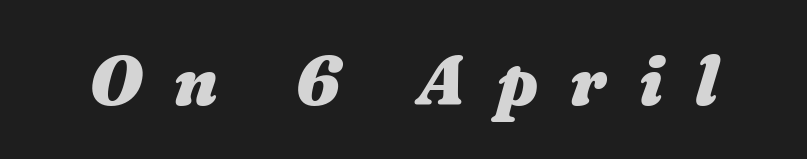
Q: Is the text bold? A: Yes.
Q: Is the text italic (slanted)? A: Yes, it leans right by about 16 degrees.
Q: Is the text underlined? A: No.
Q: Is the spacing between letters normal or unusually wide? A: Unusually wide.
Q: Width (condensed, normal, or wide)? A: Normal.
Q: Stroke contrast? A: Medium.
Q: x-height? A: Medium.
Q: Monospaced? A: No.
